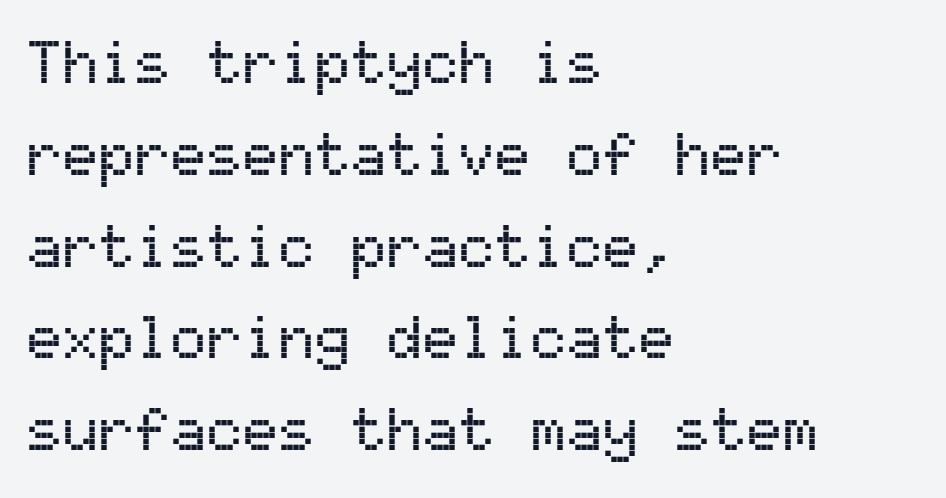
{"serif": "no", "italic": "no", "width": "normal", "stroke_contrast": "medium", "x_height": "medium", "monospaced": "yes", "underline": "no", "align": "left", "line_spacing": "normal", "line_spacing_ratio": 1.53, "letter_spacing": "normal", "letter_spacing_em": 0.0, "glyph_px": 60}
